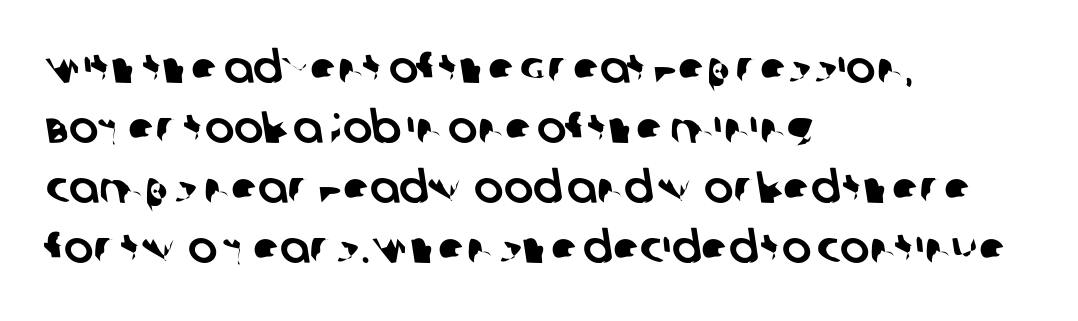
{"serif": "no", "width": "normal", "stroke_contrast": "low", "x_height": "large", "monospaced": "no", "underline": "no", "align": "left", "line_spacing": "normal", "line_spacing_ratio": 1.36, "letter_spacing": "normal", "letter_spacing_em": 0.0, "glyph_px": 44}
